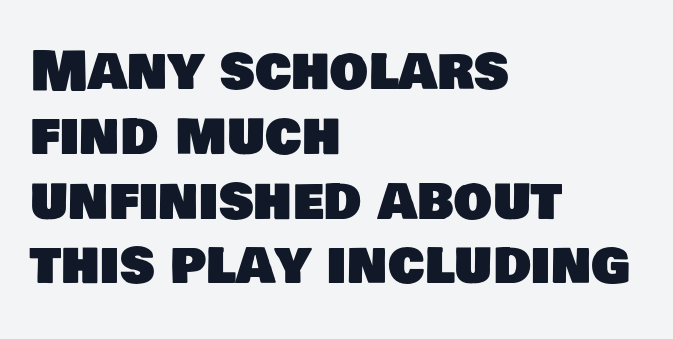
{"serif": "no", "width": "normal", "stroke_contrast": "low", "x_height": "large", "monospaced": "no", "underline": "no", "align": "left", "line_spacing_ratio": 1.2, "letter_spacing": "normal", "letter_spacing_em": 0.0, "glyph_px": 54}
